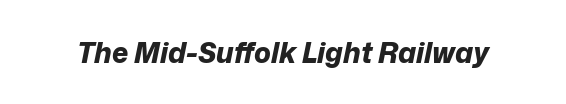
Words appear dense and cohesive because spacing is normal. The font is running at its bold setting. The font's italic variant was chosen for this text. Unmarked baselines from the first word to the last. The letters advance in unequal steps, a hallmark of proportional type.
